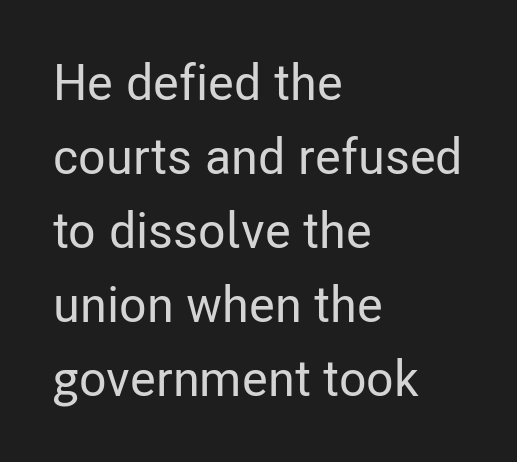
Q: Is the text italic (slanted)? A: No, it is upright.
Q: Is the typeface a serif or a sans-serif typeface? A: Sans-serif.
Q: Is the text underlined? A: No.
Q: How is the paragraph aligned? A: Left-aligned.
Q: Is the spacing between letters normal or unusually wide? A: Normal.
Q: Is the spacing between lines tight, normal or loose? A: Normal.
Q: Width (condensed, normal, or wide)? A: Condensed.
Q: Stroke contrast? A: Low.
Q: x-height? A: Medium.
Q: Monospaced? A: No.
